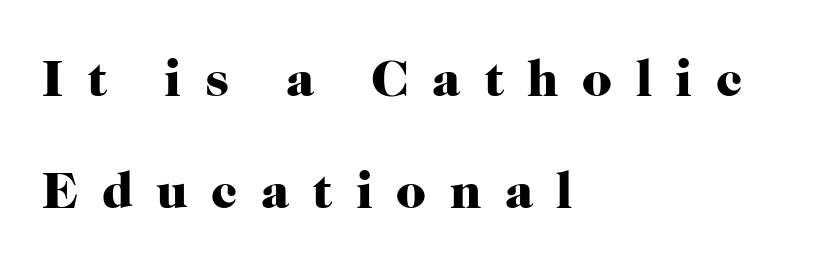
{"serif": "yes", "italic": "no", "bold": "yes", "weight": "heavy", "width": "normal", "stroke_contrast": "high", "x_height": "medium", "monospaced": "no", "underline": "no", "align": "left", "line_spacing": "loose", "line_spacing_ratio": 2.15, "letter_spacing": "wide", "letter_spacing_em": 0.45, "glyph_px": 52}
